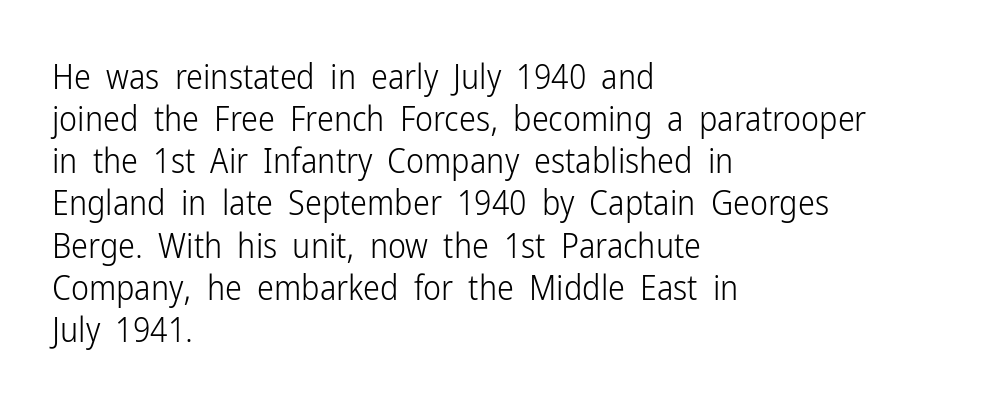
{"serif": "no", "italic": "no", "bold": "no", "weight": "light", "width": "condensed", "stroke_contrast": "low", "x_height": "medium", "monospaced": "no", "underline": "no", "align": "left", "line_spacing_ratio": 1.24, "letter_spacing": "normal", "letter_spacing_em": 0.0, "glyph_px": 34}
